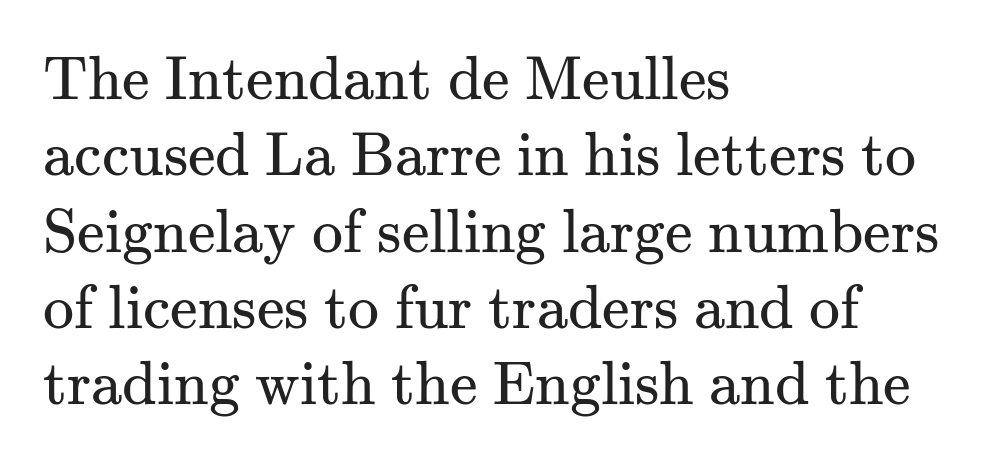
The image shows 62 px regular-weight serif type, upright; set left-aligned, line spacing 1.23x, normal letter spacing, not underlined; medium stroke contrast and a small x-height.
